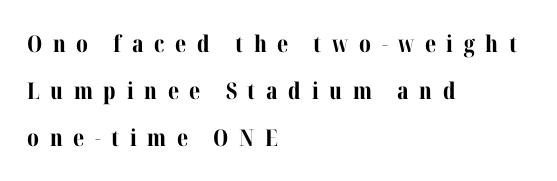
The image shows 23 px bold type, upright; set left-aligned, loose line spacing (2.05x), unusually wide letter spacing (+0.46 em), not underlined.
